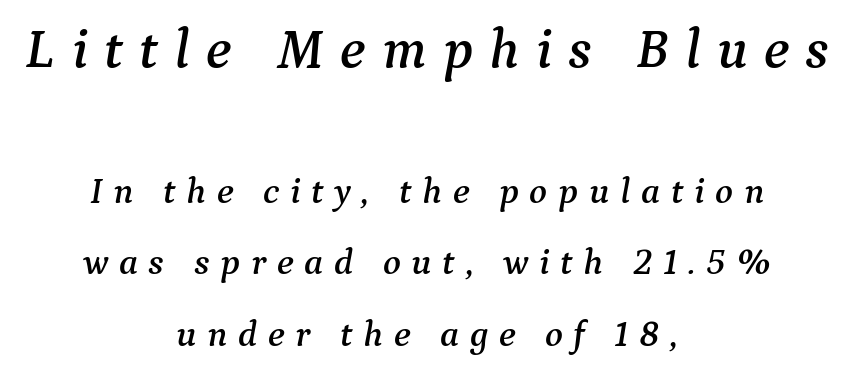
{"serif": "yes", "italic": "yes", "lean": "right", "slant_degrees": 9, "width": "normal", "stroke_contrast": "medium", "x_height": "medium", "monospaced": "no", "underline": "no", "align": "center", "line_spacing": "loose", "line_spacing_ratio": 1.93, "letter_spacing": "wide", "letter_spacing_em": 0.29, "larger_block": "first", "size_ratio": 1.51, "glyph_px": 56}
